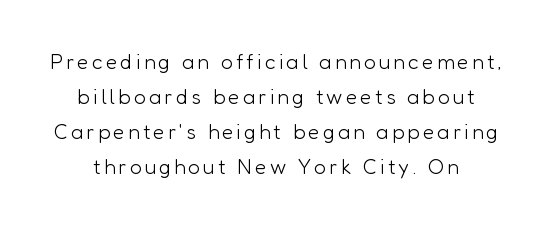
{"italic": "no", "bold": "no", "underline": "no", "line_spacing": "normal", "line_spacing_ratio": 1.67, "glyph_px": 21}
